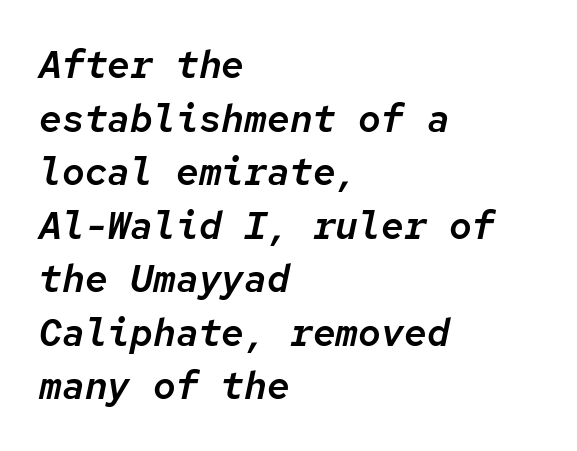
The image shows 38 px text type, italic (leaning right), monospaced; set left-aligned, normal line spacing (1.41x), normal letter spacing, not underlined; low stroke contrast and a medium x-height.
